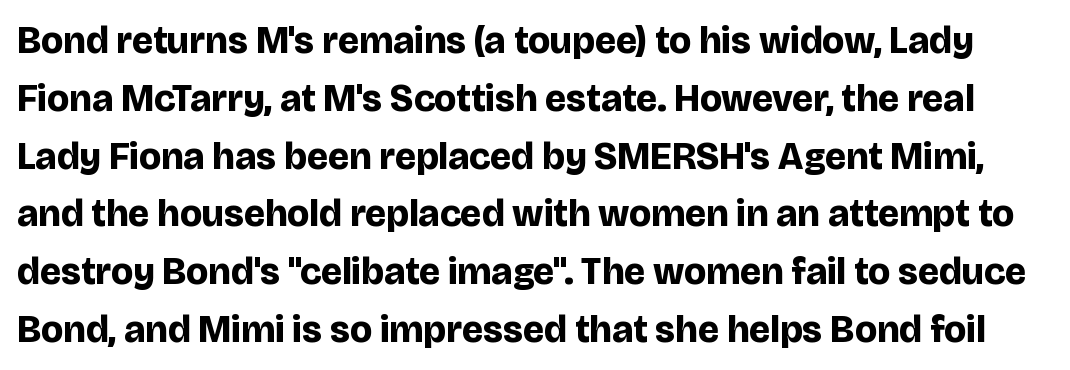
Q: Is the text bold? A: Yes.
Q: Is the text italic (slanted)? A: No, it is upright.
Q: Is the typeface a serif or a sans-serif typeface? A: Sans-serif.
Q: Is the text underlined? A: No.
Q: Is the spacing between letters normal or unusually wide? A: Normal.
Q: Is the spacing between lines tight, normal or loose? A: Normal.
Q: Width (condensed, normal, or wide)? A: Normal.
Q: Stroke contrast? A: Low.
Q: x-height? A: Large.
Q: Monospaced? A: No.
